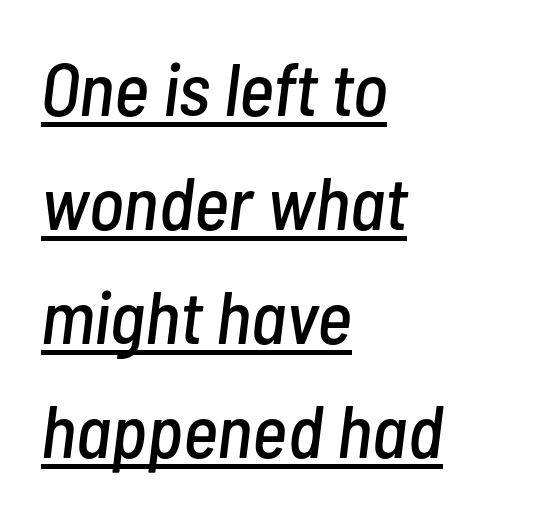
The image shows 75 px condensed type, italic (leaning right); set left-aligned, normal line spacing (1.52x), normal letter spacing, underlined; low stroke contrast and a medium x-height.
